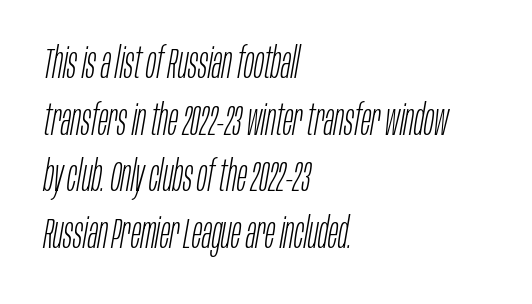
The image shows 42 px light, condensed type, italic (leaning right); set left-aligned, normal line spacing (1.35x), normal letter spacing, not underlined; low stroke contrast and a large x-height.
